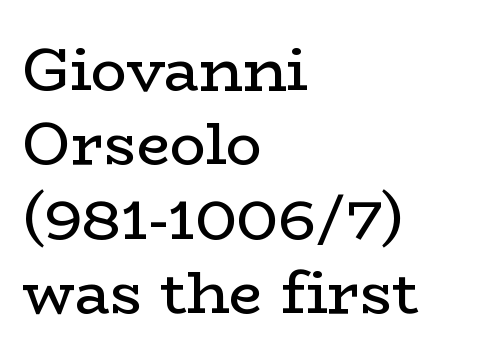
Q: Is the text bold? A: No.
Q: Is the text italic (slanted)? A: No, it is upright.
Q: Is the typeface a serif or a sans-serif typeface? A: Serif.
Q: Is the text underlined? A: No.
Q: How is the paragraph aligned? A: Left-aligned.
Q: Is the spacing between letters normal or unusually wide? A: Normal.
Q: Width (condensed, normal, or wide)? A: Wide.
Q: Stroke contrast? A: Low.
Q: x-height? A: Medium.
Q: Monospaced? A: No.
